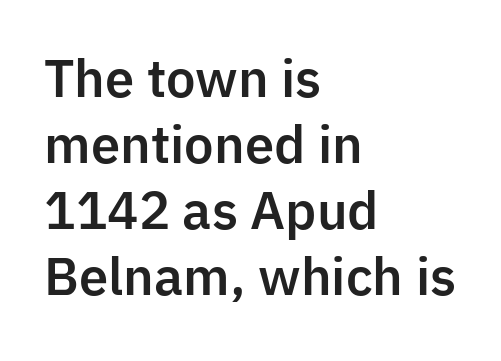
Glyph-to-glyph distance matches everyday printed text. The space beneath each line is pristine and unruled. Think of a printed novel: that variable character pitch is what you see here. The lines sit at an ordinary, default distance from one another.
